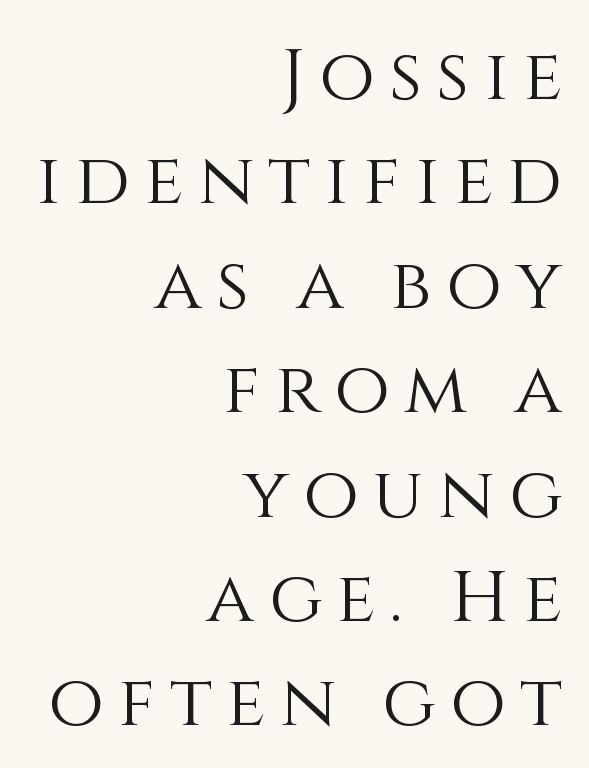
{"italic": "no", "bold": "no", "weight": "light", "width": "normal", "stroke_contrast": "medium", "x_height": "large", "monospaced": "no", "underline": "no", "align": "right", "line_spacing": "normal", "line_spacing_ratio": 1.45, "letter_spacing": "wide", "letter_spacing_em": 0.2, "glyph_px": 72}
